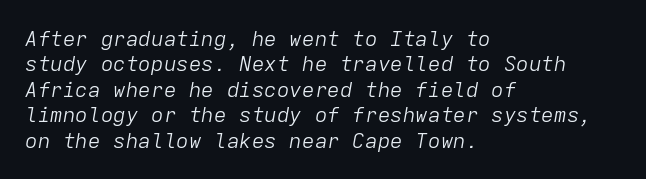
The image shows 21 px text type, italic (leaning right); set left-aligned, line spacing 1.21x, normal letter spacing, not underlined.
